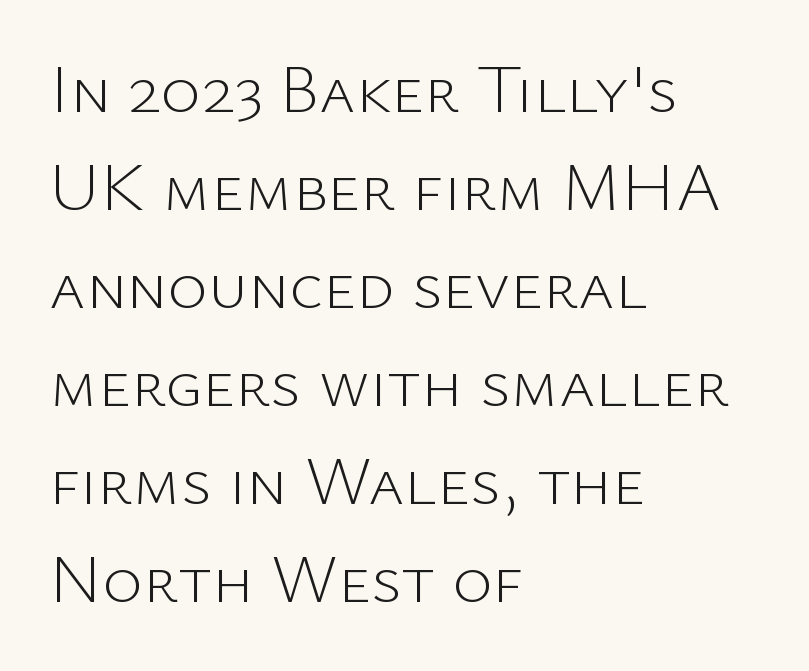
Vertically, the passage feels balanced, rows spaced as you'd expect. The compositor pushed each line to the left boundary. Type without underlining. The strokes carry an ordinary text weight at most. Is there any slant? The stems are plumb.
